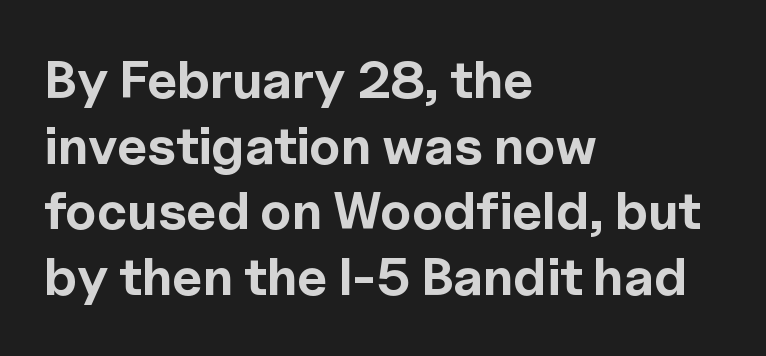
{"serif": "no", "italic": "no", "bold": "yes", "weight": "bold", "width": "normal", "x_height": "medium", "monospaced": "no", "underline": "no", "align": "left", "line_spacing_ratio": 1.24, "letter_spacing": "normal", "letter_spacing_em": 0.0, "glyph_px": 53}
